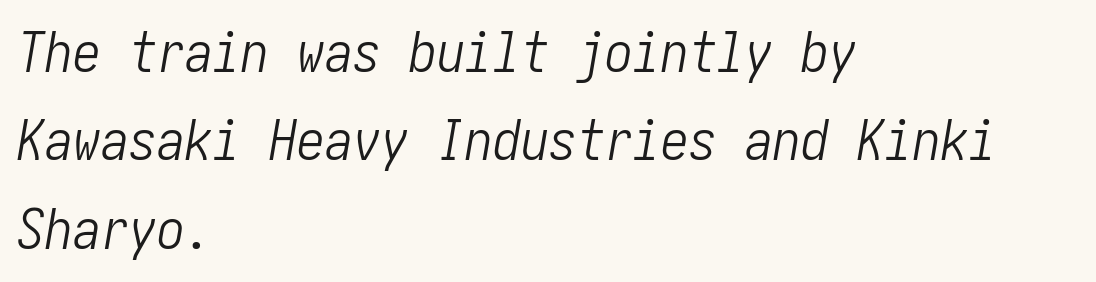
The image shows 56 px light, condensed type, italic (leaning right); set left-aligned, normal line spacing (1.58x), normal letter spacing, not underlined; low stroke contrast and a medium x-height.
